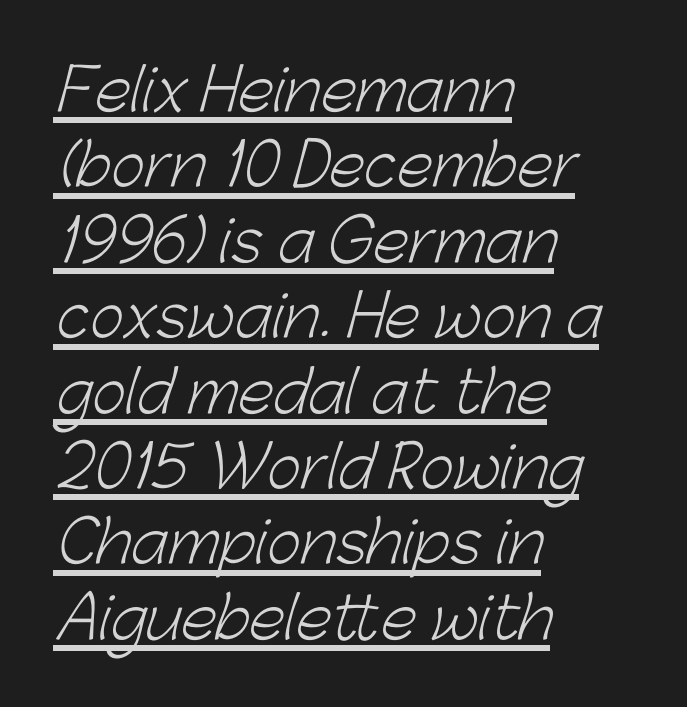
The image shows 58 px light sans-serif type; set left-aligned, normal line spacing (1.3x), normal letter spacing, underlined; low stroke contrast and a medium x-height.
